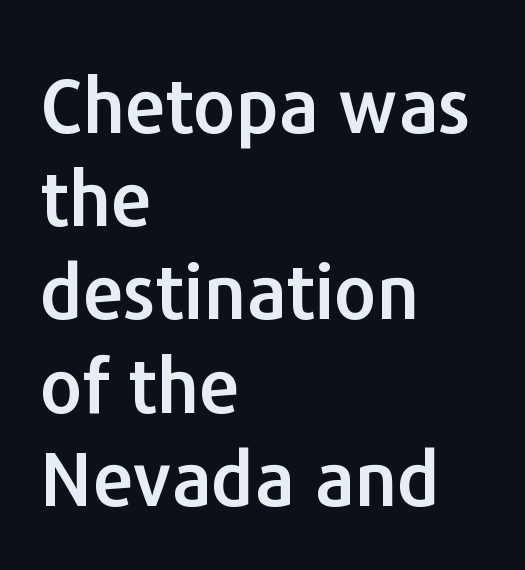
Q: Is the text italic (slanted)? A: No, it is upright.
Q: Is the typeface a serif or a sans-serif typeface? A: Sans-serif.
Q: Is the text underlined? A: No.
Q: How is the paragraph aligned? A: Left-aligned.
Q: Is the spacing between letters normal or unusually wide? A: Normal.
Q: Is the spacing between lines tight, normal or loose? A: Normal.
Q: Width (condensed, normal, or wide)? A: Normal.
Q: Stroke contrast? A: Low.
Q: x-height? A: Medium.
Q: Monospaced? A: No.
